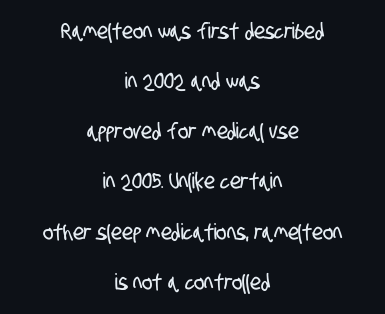
The image shows 22 px text type; set centered, loose line spacing (2.28x), normal letter spacing, not underlined.
